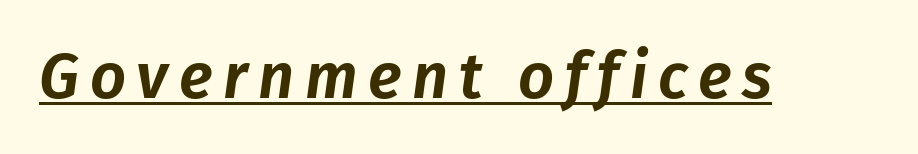
Q: Is the text italic (slanted)? A: Yes, it leans right by about 8 degrees.
Q: Is the text underlined? A: Yes.
Q: Width (condensed, normal, or wide)? A: Normal.
Q: Stroke contrast? A: Low.
Q: x-height? A: Medium.
Q: Monospaced? A: No.
